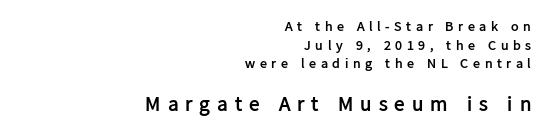
The font's upright variant was chosen for this text. The later block is typeset at a bigger size than the earlier block. The string is rendered with underlining switched off. The tracking jumps out immediately: characters are airy and widely separated.
